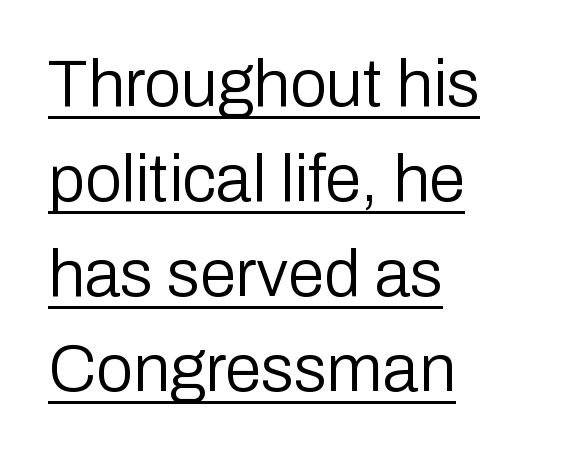
Default kerning and tracking; the words read as compact shapes. A typesetter would call this proportional, since set widths differ per character. The compositor pushed each line to the left boundary. This is roman type, the default non-slanted kind. A quiet, ordinary-to-light weight characterises the typeface. This rendering employs a face without finishing strokes, i.e., a sans-serif.
